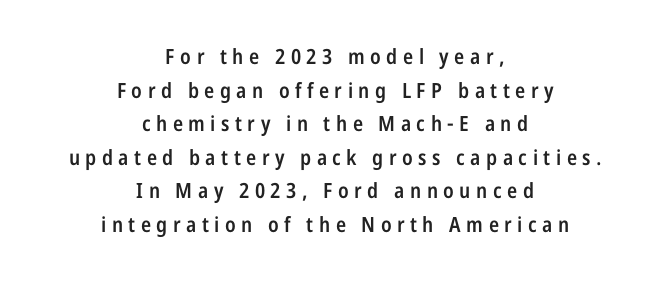
Whoever set this chose a conventional vertical rhythm. Both edges are ragged and mirror each other, which tells us the setting is centered. This sample uses expanded letter spacing, leaving extra air between glyphs. Does the weight exceed regular? Yes, but only to semibold. Ordinary non-slanted type is in use. The space beneath each line is pristine and unruled.
